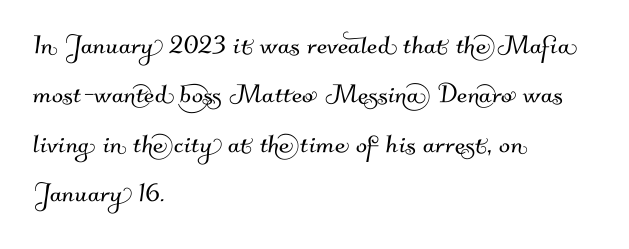
The image shows 33 px sans-serif type; set left-aligned, normal line spacing (1.5x), normal letter spacing, not underlined; medium stroke contrast and a small x-height.
